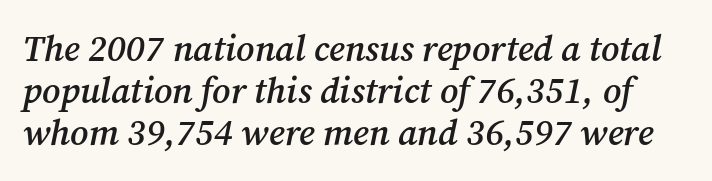
Q: Is the text bold? A: Semi-bold.
Q: Is the text italic (slanted)? A: Yes, it leans right by about 12 degrees.
Q: Is the typeface a serif or a sans-serif typeface? A: Serif.
Q: Is the text underlined? A: No.
Q: Is the spacing between letters normal or unusually wide? A: Normal.
Q: Width (condensed, normal, or wide)? A: Normal.
Q: Stroke contrast? A: Medium.
Q: x-height? A: Medium.
Q: Monospaced? A: No.
